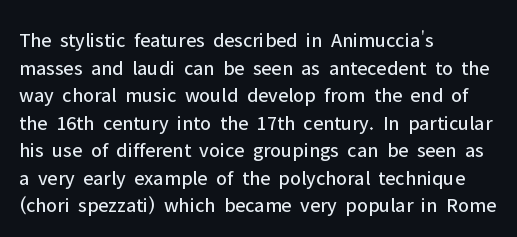
Q: Is the text bold? A: No.
Q: Is the text italic (slanted)? A: No, it is upright.
Q: Is the text underlined? A: No.
Q: How is the paragraph aligned? A: Left-aligned.
Q: Is the spacing between letters normal or unusually wide? A: Normal.
Q: Is the spacing between lines tight, normal or loose? A: Normal.
